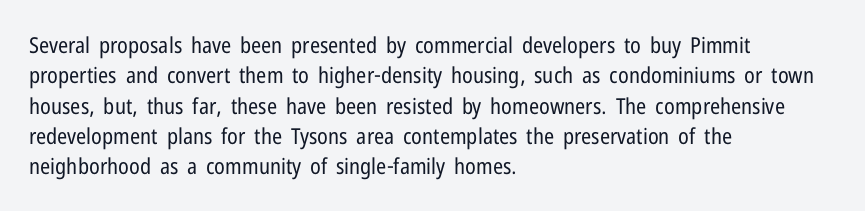
The image shows 22 px text type, upright; set left-aligned, normal line spacing (1.38x), normal letter spacing, not underlined.
